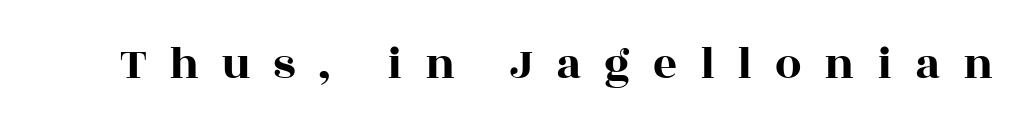
The rendering uses natural spacing where letterforms have individual widths. Serifs: yes, visible at the terminals of the letterforms. The font's upright variant was chosen for this text. The gaps between neighbouring characters are conspicuously large.
